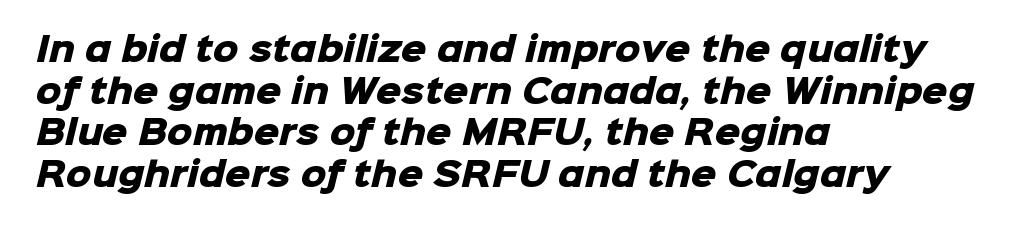
{"serif": "no", "bold": "yes", "weight": "heavy", "width": "normal", "stroke_contrast": "low", "x_height": "medium", "monospaced": "no", "underline": "no", "align": "left", "line_spacing": "normal", "line_spacing_ratio": 1.3, "letter_spacing": "normal", "letter_spacing_em": 0.0, "glyph_px": 32}
